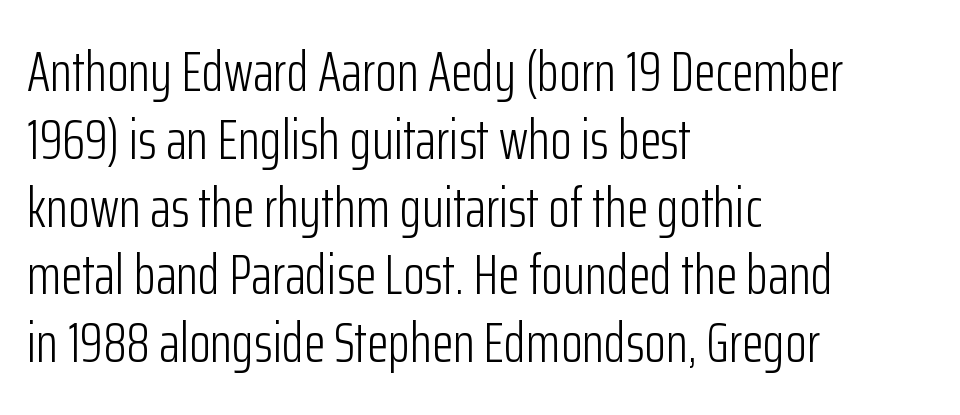
{"serif": "no", "italic": "no", "bold": "no", "weight": "light", "width": "condensed", "stroke_contrast": "low", "x_height": "medium", "monospaced": "no", "underline": "no", "align": "left", "line_spacing_ratio": 1.21, "letter_spacing": "normal", "letter_spacing_em": 0.0, "glyph_px": 56}
